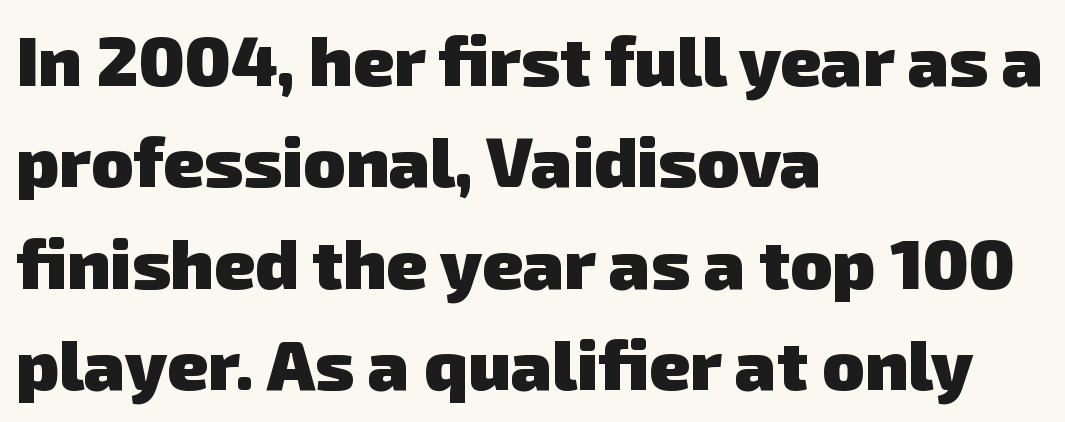
Q: Is the text bold? A: Yes.
Q: Is the typeface a serif or a sans-serif typeface? A: Sans-serif.
Q: Is the text underlined? A: No.
Q: How is the paragraph aligned? A: Left-aligned.
Q: Is the spacing between letters normal or unusually wide? A: Normal.
Q: Is the spacing between lines tight, normal or loose? A: Normal.
Q: Width (condensed, normal, or wide)? A: Normal.
Q: Stroke contrast? A: Low.
Q: x-height? A: Medium.
Q: Monospaced? A: No.
